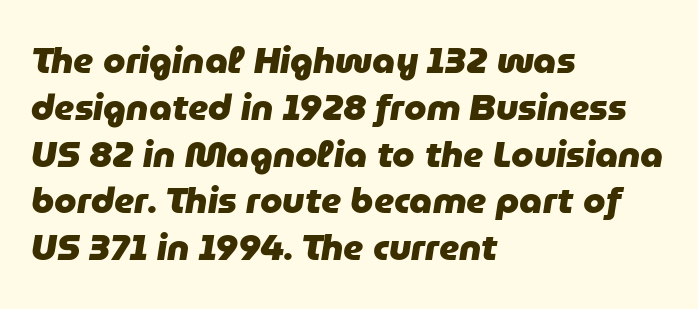
Q: Is the text bold? A: Yes.
Q: Is the text italic (slanted)? A: Yes, it leans right by about 9 degrees.
Q: Is the text underlined? A: No.
Q: How is the paragraph aligned? A: Left-aligned.
Q: Is the spacing between letters normal or unusually wide? A: Normal.
Q: Is the spacing between lines tight, normal or loose? A: Normal.
Q: Width (condensed, normal, or wide)? A: Normal.
Q: Stroke contrast? A: Low.
Q: x-height? A: Medium.
Q: Monospaced? A: No.
